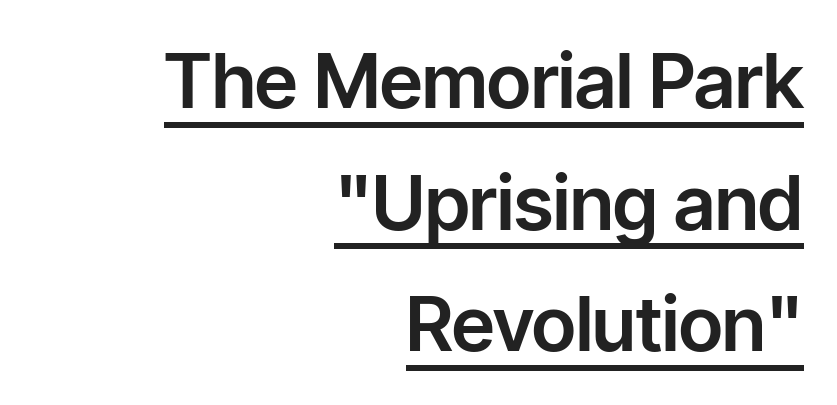
Q: Is the text italic (slanted)? A: No, it is upright.
Q: Is the typeface a serif or a sans-serif typeface? A: Sans-serif.
Q: Is the text underlined? A: Yes.
Q: How is the paragraph aligned? A: Right-aligned.
Q: Is the spacing between letters normal or unusually wide? A: Normal.
Q: Is the spacing between lines tight, normal or loose? A: Normal.
Q: Width (condensed, normal, or wide)? A: Normal.
Q: Stroke contrast? A: Low.
Q: x-height? A: Medium.
Q: Monospaced? A: No.
